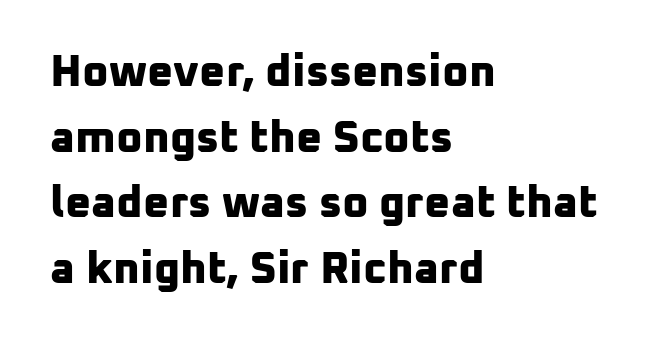
{"serif": "no", "bold": "yes", "weight": "bold", "width": "normal", "stroke_contrast": "low", "x_height": "medium", "monospaced": "no", "underline": "no", "align": "left", "line_spacing": "normal", "line_spacing_ratio": 1.46, "letter_spacing": "normal", "letter_spacing_em": 0.0, "glyph_px": 45}
